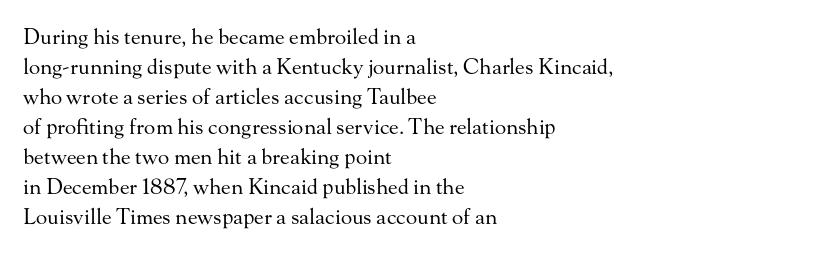
{"italic": "no", "bold": "no", "underline": "no", "align": "left", "line_spacing": "normal", "line_spacing_ratio": 1.43, "letter_spacing": "normal", "letter_spacing_em": 0.0, "glyph_px": 21}
